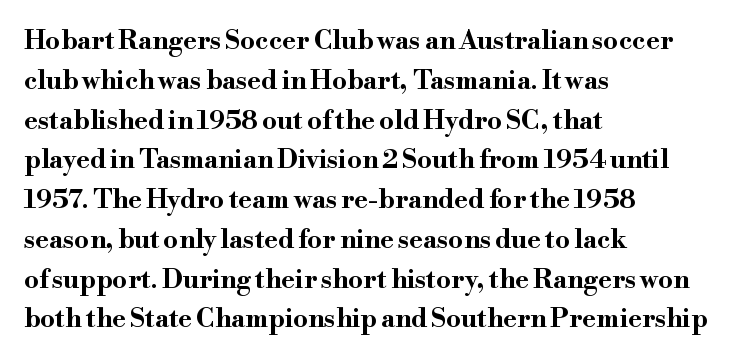
Plenty of ink on the page — the face is bold. Vertical spacing — default. Descenders hang freely into open space. All the whitespace from short lines collects on the right. This rendering leaves character spacing at its baseline value. Do the letters lean? They stand straight.
